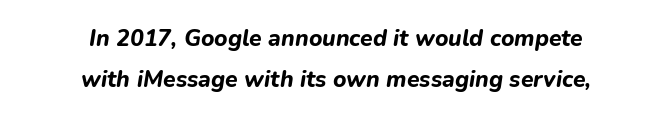
{"italic": "yes", "lean": "right", "slant_degrees": 9, "bold": "yes", "underline": "no", "align": "center", "line_spacing_ratio": 1.77, "letter_spacing": "normal", "letter_spacing_em": 0.0, "glyph_px": 23}
